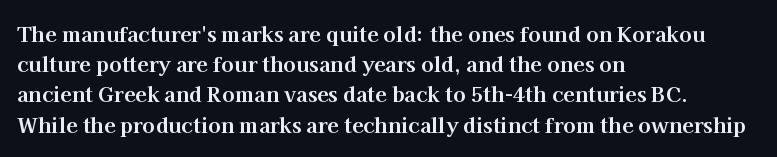
Emphasis by weight is at full strength: bold. Compared with typical body copy, the letter spacing here is the same. The passage shown is not underscored anywhere. Each new line begins a customary step beneath the previous one.
